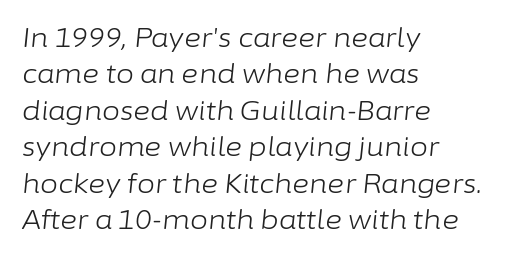
Q: Is the text bold? A: No.
Q: Is the text italic (slanted)? A: Yes, it leans right by about 6 degrees.
Q: Is the text underlined? A: No.
Q: How is the paragraph aligned? A: Left-aligned.
Q: Is the spacing between letters normal or unusually wide? A: Normal.
Q: Is the spacing between lines tight, normal or loose? A: Normal.
